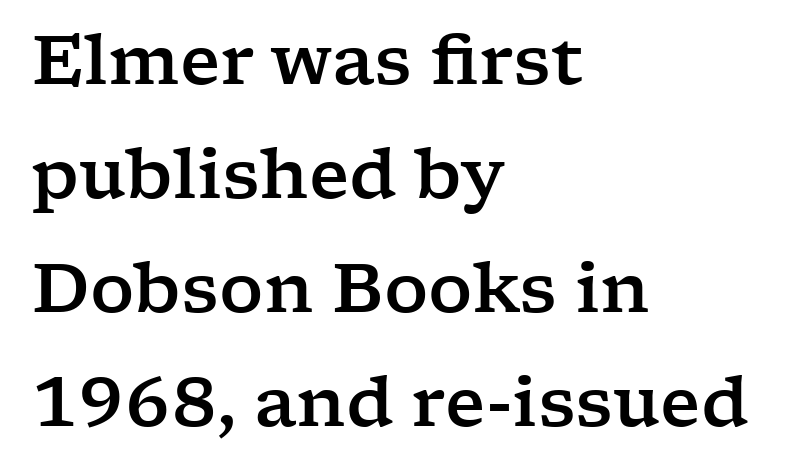
Q: Is the text italic (slanted)? A: No, it is upright.
Q: Is the typeface a serif or a sans-serif typeface? A: Serif.
Q: Is the text underlined? A: No.
Q: How is the paragraph aligned? A: Left-aligned.
Q: Is the spacing between letters normal or unusually wide? A: Normal.
Q: Is the spacing between lines tight, normal or loose? A: Normal.
Q: Width (condensed, normal, or wide)? A: Wide.
Q: Stroke contrast? A: Low.
Q: x-height? A: Medium.
Q: Monospaced? A: No.
